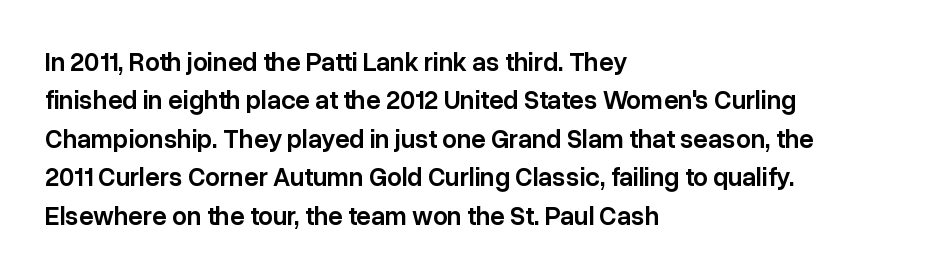
The image shows 26 px text type, upright; set left-aligned, normal line spacing (1.48x), normal letter spacing, not underlined.
